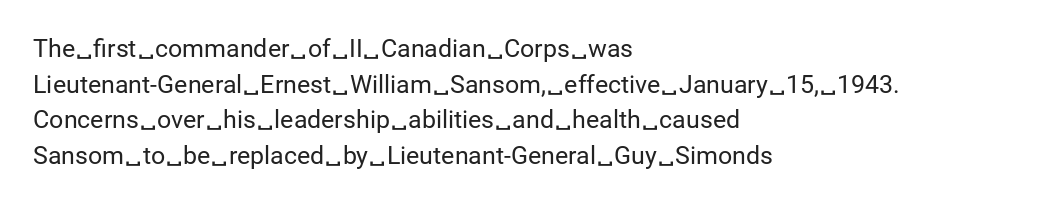
The image shows 25 px text type, upright; set left-aligned, normal line spacing (1.43x), normal letter spacing, not underlined.
